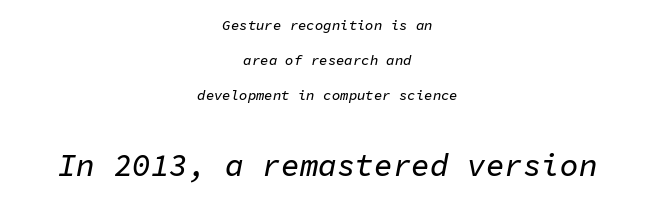
Lines of text with bare space underneath. Baseline-to-baseline distance is far greater than the letter height. Leftover space on each line is divided equally before and after the words. Think of a typewriter: that constant character pitch is what you see here.
